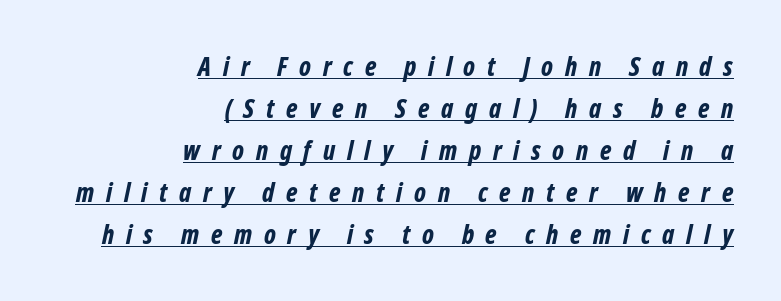
The image shows 26 px bold type, italic (leaning right); set right-aligned, normal line spacing (1.62x), unusually wide letter spacing (+0.45 em), underlined.
